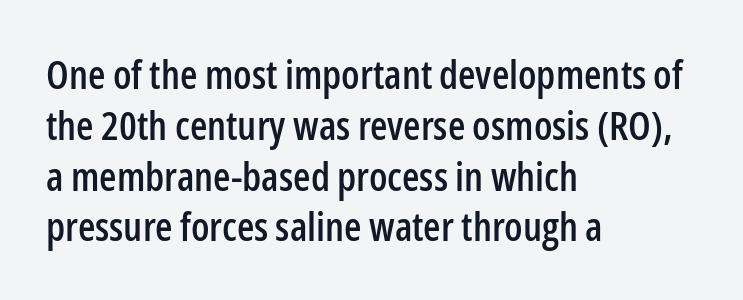
Q: Is the text italic (slanted)? A: No, it is upright.
Q: Is the typeface a serif or a sans-serif typeface? A: Sans-serif.
Q: Is the text underlined? A: No.
Q: How is the paragraph aligned? A: Left-aligned.
Q: Is the spacing between letters normal or unusually wide? A: Normal.
Q: Is the spacing between lines tight, normal or loose? A: Normal.
Q: Width (condensed, normal, or wide)? A: Condensed.
Q: Stroke contrast? A: Low.
Q: x-height? A: Medium.
Q: Monospaced? A: No.
